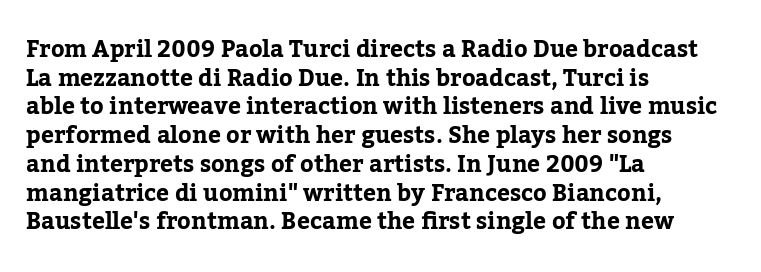
{"italic": "no", "underline": "no", "align": "left", "line_spacing": "normal", "line_spacing_ratio": 1.25, "letter_spacing": "normal", "letter_spacing_em": 0.0, "glyph_px": 23}
